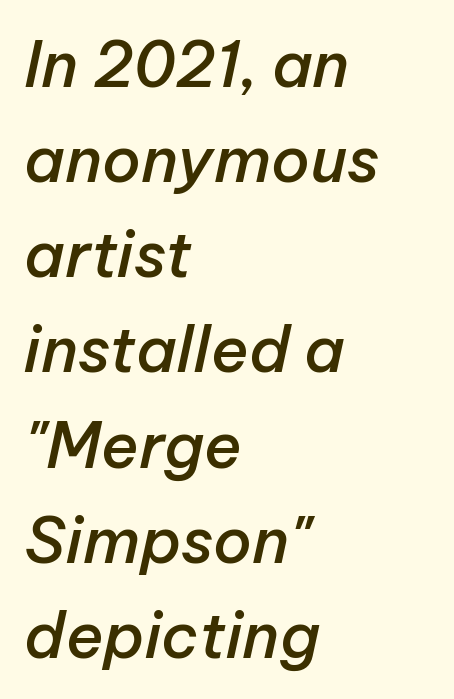
{"italic": "yes", "lean": "right", "slant_degrees": 12, "bold": "semi", "weight": "semibold", "width": "normal", "stroke_contrast": "low", "x_height": "medium", "monospaced": "no", "underline": "no", "align": "left", "line_spacing": "normal", "line_spacing_ratio": 1.51, "letter_spacing": "normal", "letter_spacing_em": 0.0, "glyph_px": 63}
